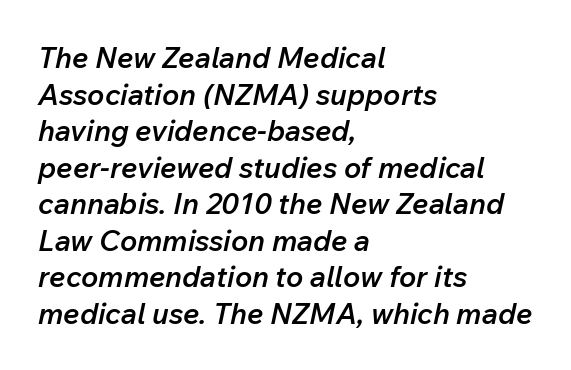
A typesetter would mark this as italic. Looks like regular typesetting: each glyph gets only the width it needs. Quick note: underline off. What weight is shown? A semibold, between regular and bold. Visually the block forms a straight wall on the left and a jagged coastline on the right.
